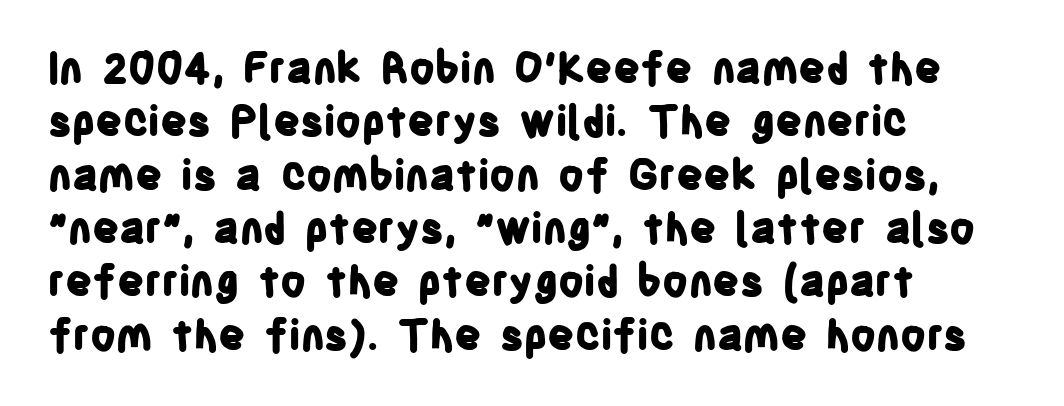
Italic: no, the glyphs are upright roman. The strip under each line holds only bare page. The font family rendered here belongs to the sans-serif group. On the weight axis this lands at bold, roughly 700. In CSS terms this would be text-align: left.
